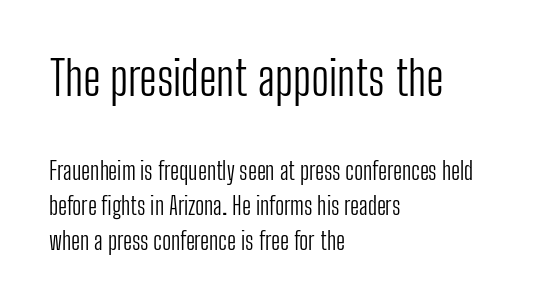
{"serif": "no", "italic": "no", "bold": "no", "weight": "light", "width": "condensed", "stroke_contrast": "low", "x_height": "medium", "monospaced": "no", "underline": "no", "align": "left", "line_spacing": "normal", "line_spacing_ratio": 1.47, "letter_spacing": "normal", "letter_spacing_em": 0.0, "larger_block": "first", "size_ratio": 1.96, "glyph_px": 47}
